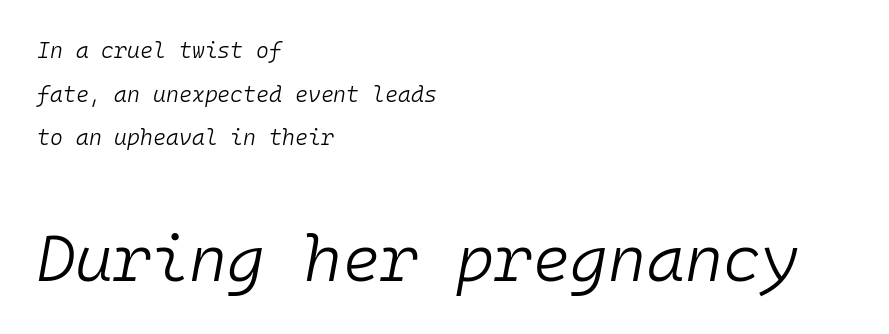
{"italic": "yes", "lean": "right", "slant_degrees": 10, "bold": "no", "weight": "light", "width": "normal", "stroke_contrast": "low", "x_height": "medium", "monospaced": "yes", "underline": "no", "align": "left", "line_spacing": "loose", "line_spacing_ratio": 1.98, "letter_spacing": "normal", "letter_spacing_em": 0.0, "larger_block": "second", "size_ratio": 2.95, "glyph_px": 65}
